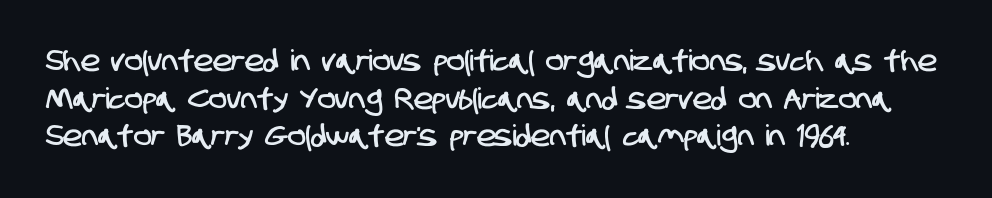
Q: Is the typeface a serif or a sans-serif typeface? A: Sans-serif.
Q: Is the text underlined? A: No.
Q: How is the paragraph aligned? A: Left-aligned.
Q: Is the spacing between letters normal or unusually wide? A: Normal.
Q: Is the spacing between lines tight, normal or loose? A: Normal.
Q: Width (condensed, normal, or wide)? A: Condensed.
Q: Stroke contrast? A: Low.
Q: x-height? A: Large.
Q: Monospaced? A: No.
